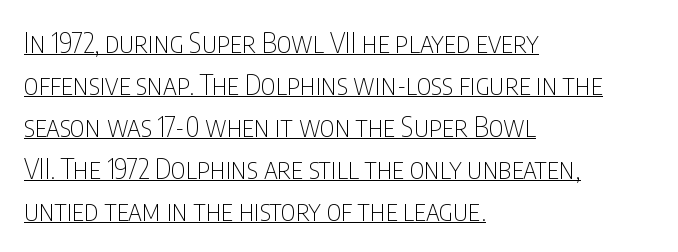
Q: Is the text bold? A: No.
Q: Is the text italic (slanted)? A: No, it is upright.
Q: Is the typeface a serif or a sans-serif typeface? A: Sans-serif.
Q: Is the text underlined? A: Yes.
Q: How is the paragraph aligned? A: Left-aligned.
Q: Is the spacing between letters normal or unusually wide? A: Normal.
Q: Is the spacing between lines tight, normal or loose? A: Normal.
Q: Width (condensed, normal, or wide)? A: Condensed.
Q: Stroke contrast? A: Low.
Q: x-height? A: Large.
Q: Monospaced? A: No.
